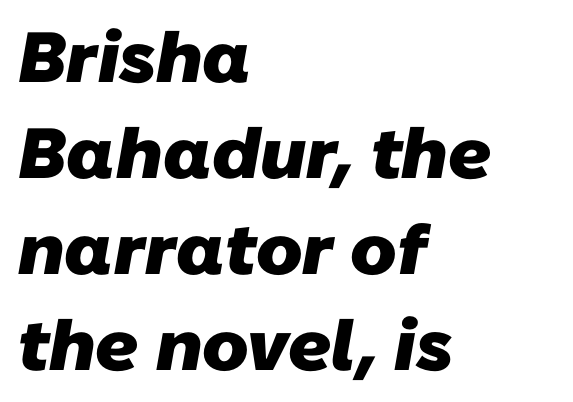
Varying glyph widths throughout — classic text-font behaviour. Rule under the text: the space is simply empty. The rendering uses a bold face; every stroke is thick and dark. Between one letter and the next there's only the usual sliver of space. Is this a sans? Yes — the strokes have no serifs. Horizontal alignment here is leftward, the default for most running prose.
